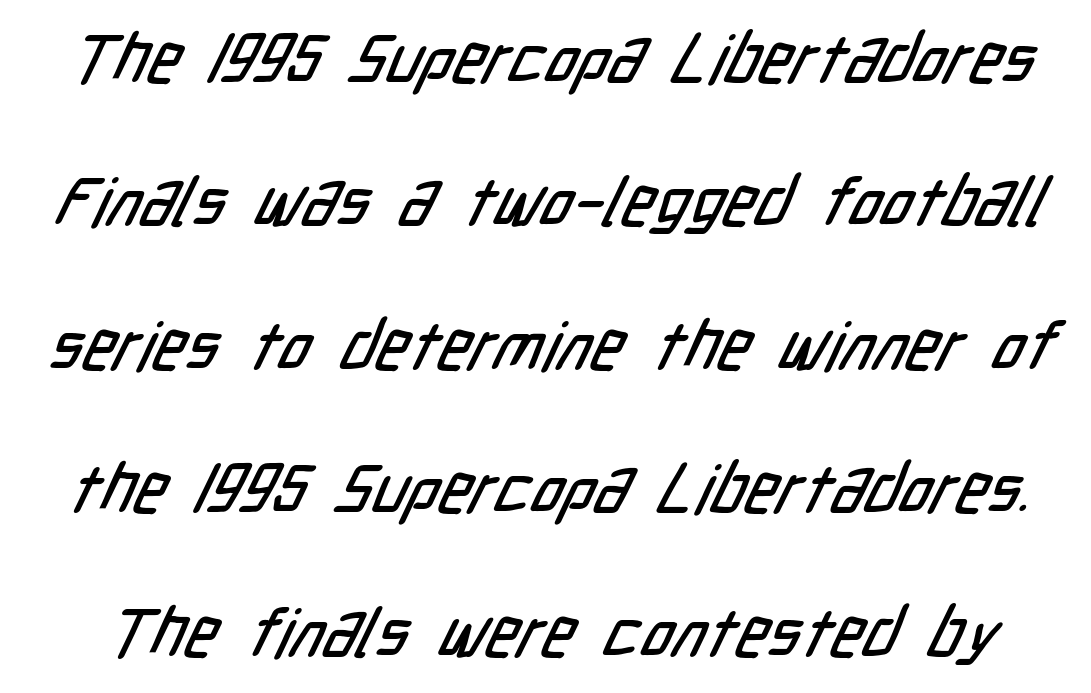
These lines are rendered in a variable-pitch font. Each letter's strokes conclude bluntly, with no projecting serifs. Just letters on the line, the space beneath them empty. Standard letterfit; no display-style spreading of the glyphs.
